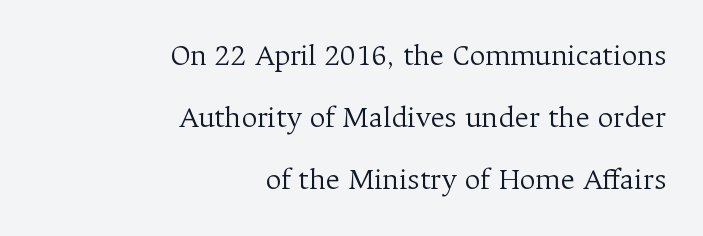
The image shows 31 px light serif type, upright; set right-aligned, loose line spacing (2.0x), normal letter spacing, not underlined; medium stroke contrast and a medium x-height.
